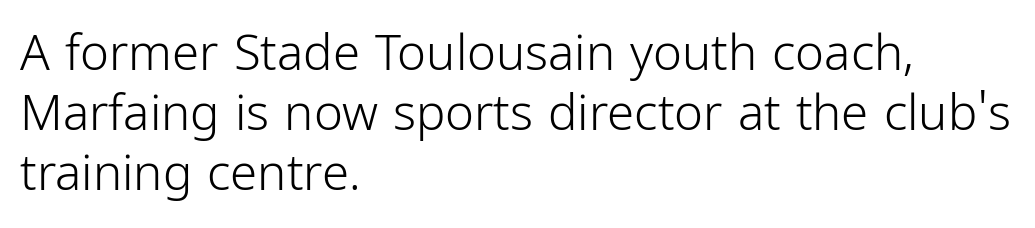
Nobody touched the tracking dial on this one. Heaviness? Minimal to ordinary, like unemphasized prose. Check the space under the baseline: it is left empty. Serifs: no, the terminals of the letterforms are clean. Italic: no, the glyphs are upright roman. Compared with a centered layout, this one pins lines to the left instead.
